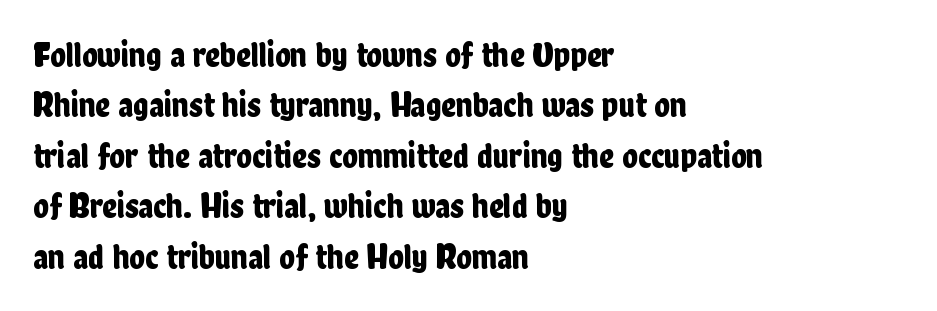
{"serif": "no", "italic": "no", "width": "condensed", "stroke_contrast": "low", "x_height": "medium", "monospaced": "no", "underline": "no", "align": "left", "line_spacing": "normal", "line_spacing_ratio": 1.4, "letter_spacing": "normal", "letter_spacing_em": 0.0, "glyph_px": 36}
